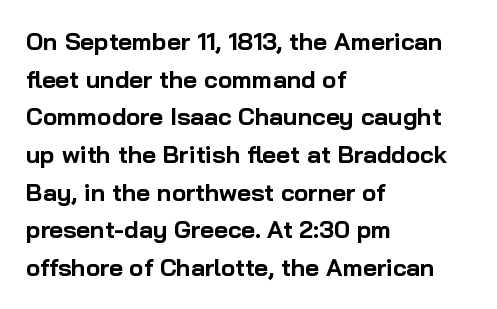
Heavy, bold letterforms. Quick note: underline off. The space between consecutive lines is moderate. This is roman type, the default non-slanted kind. The compositor pushed each line to the left boundary.
